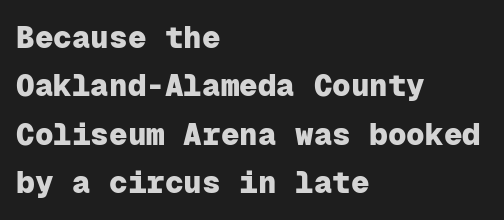
{"serif": "no", "italic": "no", "bold": "yes", "weight": "heavy", "width": "normal", "stroke_contrast": "low", "x_height": "medium", "monospaced": "yes", "underline": "no", "align": "left", "line_spacing": "normal", "line_spacing_ratio": 1.56, "letter_spacing": "normal", "letter_spacing_em": 0.0, "glyph_px": 31}
